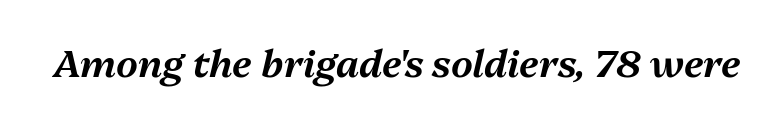
Q: Is the text italic (slanted)? A: Yes, it leans right by about 13 degrees.
Q: Is the text underlined? A: No.
Q: Is the spacing between letters normal or unusually wide? A: Normal.
Q: Width (condensed, normal, or wide)? A: Normal.
Q: Stroke contrast? A: Medium.
Q: x-height? A: Medium.
Q: Monospaced? A: No.
